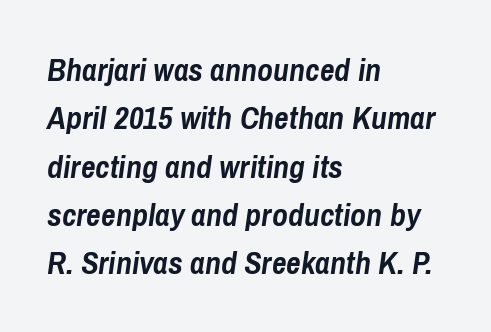
{"italic": "yes", "lean": "right", "slant_degrees": 8, "bold": "yes", "weight": "semibold", "width": "condensed", "stroke_contrast": "low", "x_height": "medium", "monospaced": "no", "underline": "no", "align": "left", "line_spacing": "normal", "line_spacing_ratio": 1.51, "letter_spacing": "normal", "letter_spacing_em": 0.0, "glyph_px": 32}
